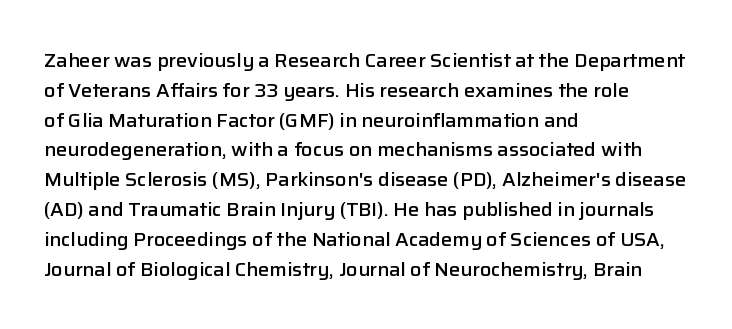
{"italic": "no", "bold": "semi", "underline": "no", "align": "left", "line_spacing": "normal", "line_spacing_ratio": 1.49, "letter_spacing": "normal", "letter_spacing_em": 0.0, "glyph_px": 20}
